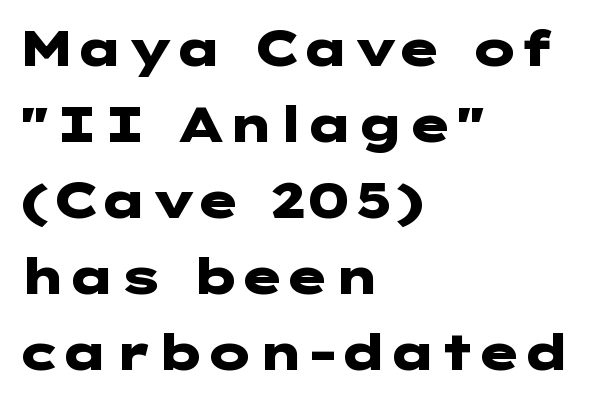
{"serif": "no", "italic": "no", "bold": "yes", "weight": "heavy", "width": "wide", "stroke_contrast": "low", "x_height": "medium", "underline": "no", "align": "left", "line_spacing": "normal", "line_spacing_ratio": 1.55, "letter_spacing": "normal", "letter_spacing_em": 0.0, "glyph_px": 49}
